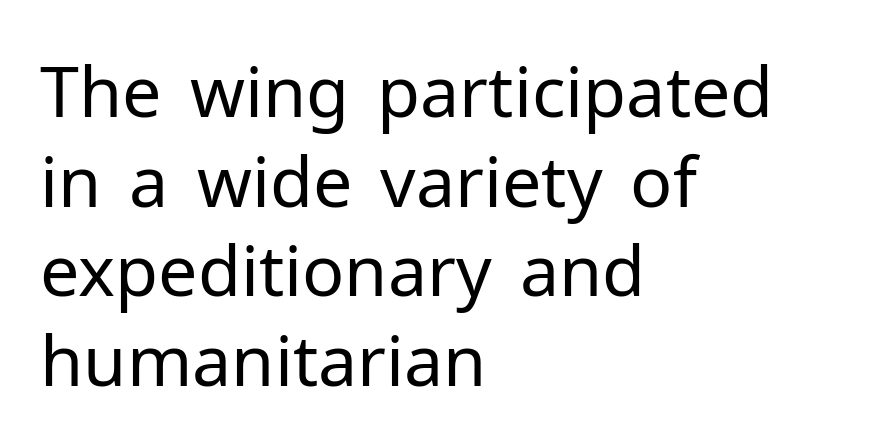
This sample has the flowing, uneven cadence of proportional lettering. In terms of letterform style, serifs are entirely absent. Compared with a typical body face, this is equally light or lighter still. The foot of each line stays bare and open. Left-aligned paragraph, ragged on the right.
